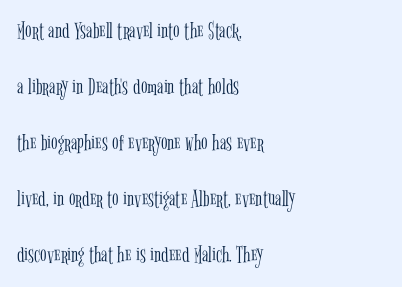
Q: Is the text bold? A: No.
Q: Is the text italic (slanted)? A: No, it is upright.
Q: Is the text underlined? A: No.
Q: How is the paragraph aligned? A: Left-aligned.
Q: Is the spacing between letters normal or unusually wide? A: Normal.
Q: Is the spacing between lines tight, normal or loose? A: Loose.
